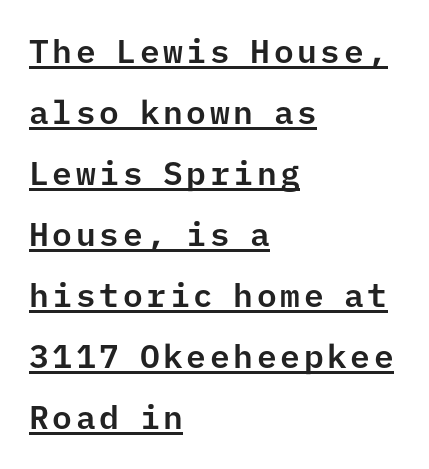
{"serif": "no", "italic": "no", "width": "normal", "stroke_contrast": "low", "x_height": "medium", "monospaced": "yes", "underline": "yes", "align": "left", "line_spacing_ratio": 1.85, "glyph_px": 33}
